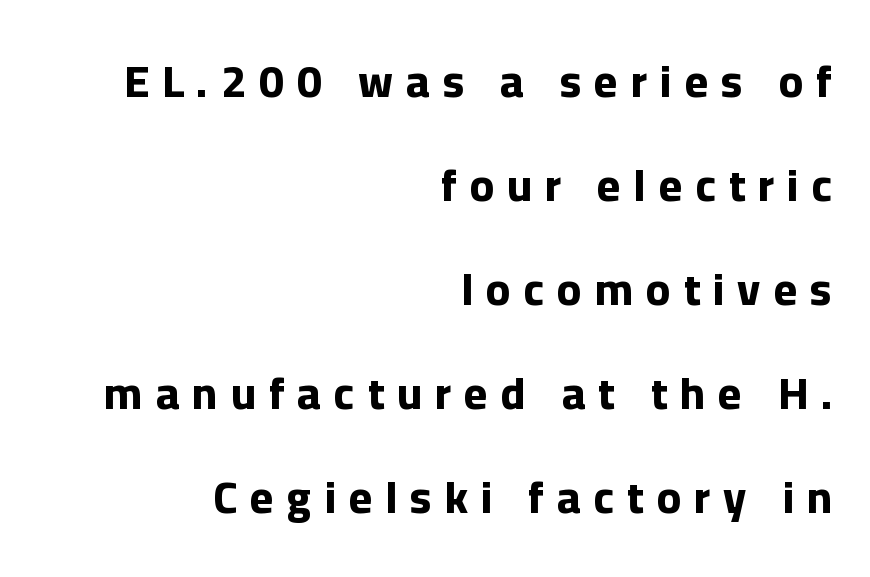
Widely set lines give the paragraph a tall, airy silhouette. This is roman type, the default non-slanted kind. Is this a sans? Yes — the strokes have no serifs. Descenders are the only things crossing below the line. These lines have a slow, spaced-out rhythm from letter to letter.
